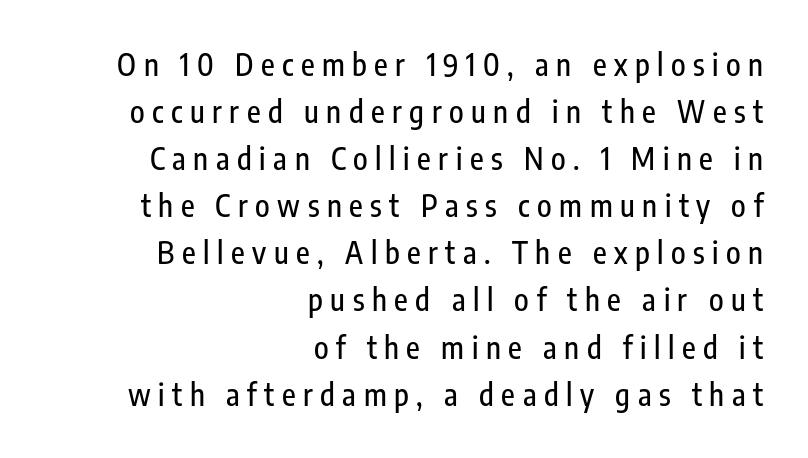
{"serif": "no", "italic": "no", "width": "condensed", "stroke_contrast": "low", "x_height": "medium", "monospaced": "no", "underline": "no", "align": "right", "line_spacing": "normal", "line_spacing_ratio": 1.57, "letter_spacing": "wide", "letter_spacing_em": 0.25, "glyph_px": 30}
